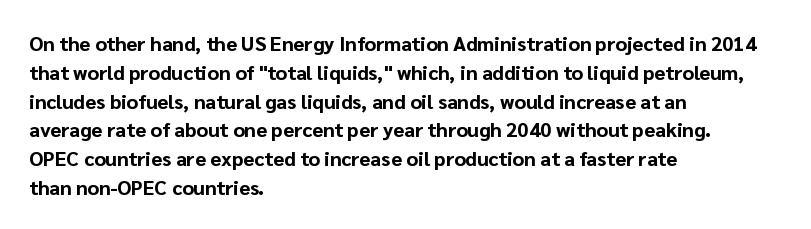
Q: Is the text bold? A: Yes.
Q: Is the text italic (slanted)? A: No, it is upright.
Q: Is the text underlined? A: No.
Q: How is the paragraph aligned? A: Left-aligned.
Q: Is the spacing between letters normal or unusually wide? A: Normal.
Q: Is the spacing between lines tight, normal or loose? A: Normal.
